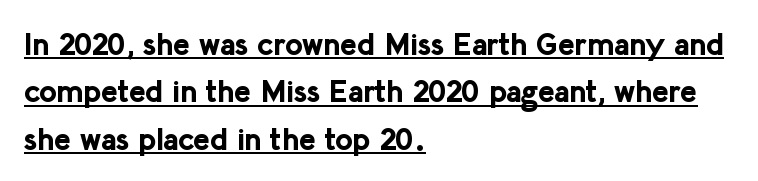
The image shows 31 px bold sans-serif type, upright; set left-aligned, normal line spacing (1.53x), normal letter spacing, underlined; low stroke contrast and a medium x-height.
